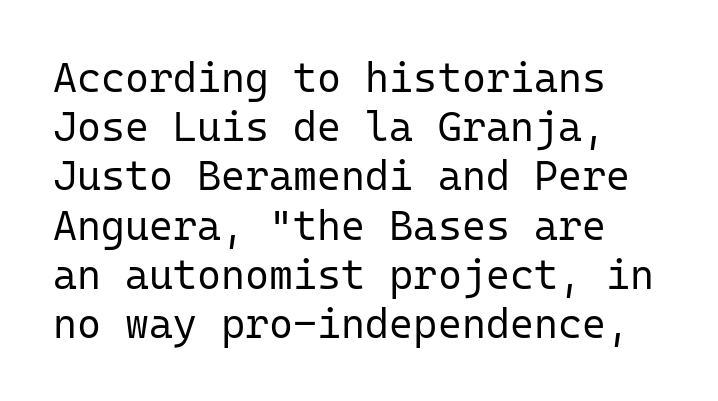
Q: Is the text bold? A: No.
Q: Is the text italic (slanted)? A: No, it is upright.
Q: Is the typeface a serif or a sans-serif typeface? A: Sans-serif.
Q: Is the text underlined? A: No.
Q: Is the spacing between letters normal or unusually wide? A: Normal.
Q: Width (condensed, normal, or wide)? A: Normal.
Q: Stroke contrast? A: Low.
Q: x-height? A: Medium.
Q: Monospaced? A: Yes.
